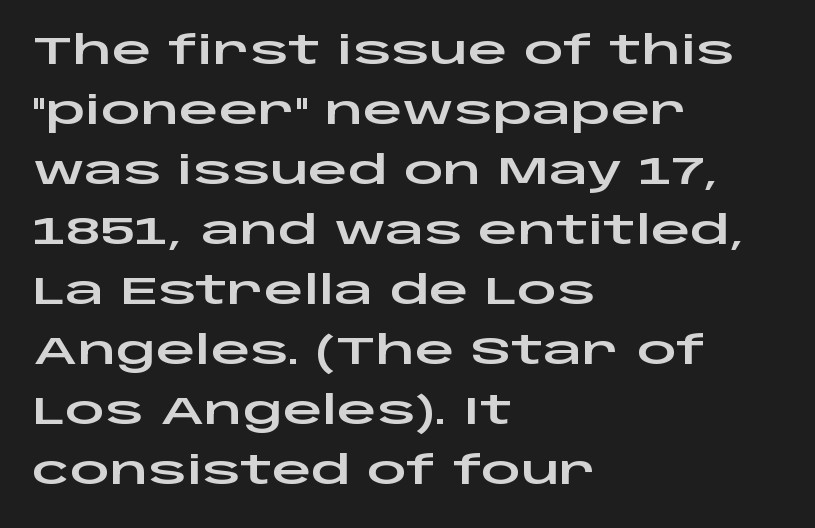
The image shows 39 px wide sans-serif type, upright; set left-aligned, normal line spacing (1.54x), normal letter spacing, not underlined; low stroke contrast and a large x-height.
